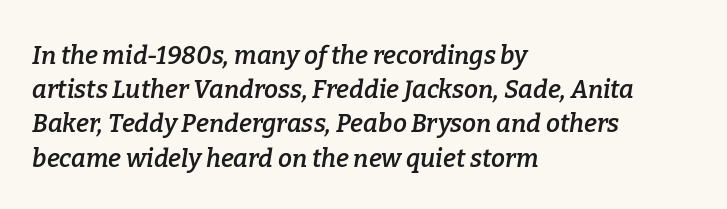
The image shows 25 px text type, italic (leaning right); set left-aligned, normal line spacing (1.37x), normal letter spacing, not underlined.
